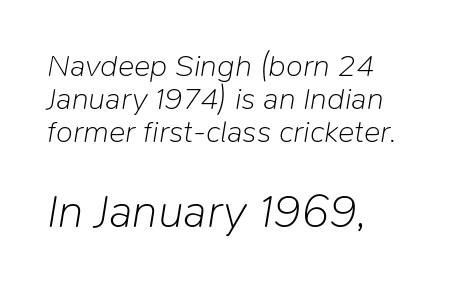
{"italic": "yes", "lean": "right", "slant_degrees": 9, "bold": "no", "weight": "light", "width": "normal", "stroke_contrast": "low", "x_height": "medium", "monospaced": "no", "underline": "no", "line_spacing": "tight", "line_spacing_ratio": 1.07, "letter_spacing": "normal", "letter_spacing_em": 0.0, "larger_block": "second", "size_ratio": 1.52, "glyph_px": 47}
